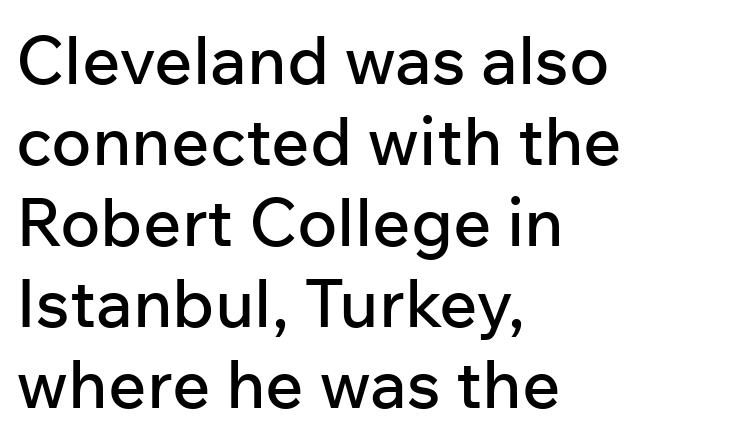
{"serif": "no", "italic": "no", "width": "normal", "stroke_contrast": "low", "x_height": "medium", "monospaced": "no", "underline": "no", "align": "left", "line_spacing_ratio": 1.21, "letter_spacing": "normal", "letter_spacing_em": 0.0, "glyph_px": 67}
